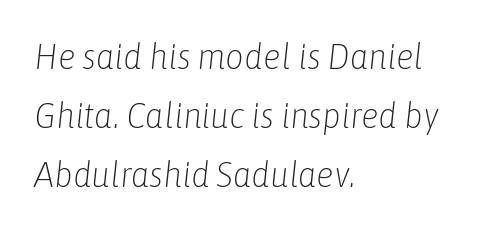
{"italic": "yes", "lean": "right", "slant_degrees": 6, "bold": "no", "weight": "light", "width": "condensed", "stroke_contrast": "low", "x_height": "medium", "monospaced": "no", "underline": "no", "align": "left", "line_spacing": "normal", "line_spacing_ratio": 1.64, "letter_spacing": "normal", "letter_spacing_em": 0.0, "glyph_px": 36}
